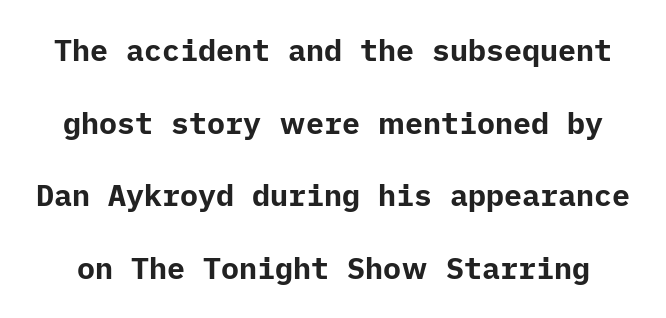
The letters carry no serifs — their stems end cleanly without finishing strokes. Underline: absent. The gaps between neighbouring characters are ordinary and unremarkable. Rendered with straight, roman letterforms. Its strokes are broad and dark, the hallmark of bold type.
